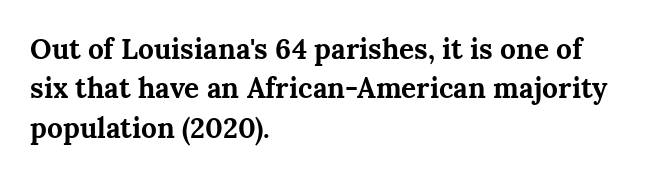
The image shows 28 px bold serif type, upright; set left-aligned, normal line spacing (1.41x), normal letter spacing, not underlined; medium stroke contrast and a medium x-height.
